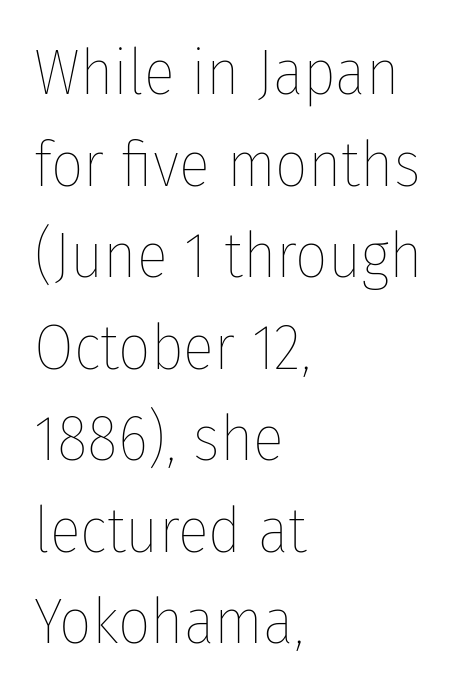
{"italic": "no", "bold": "no", "weight": "thin", "width": "condensed", "stroke_contrast": "low", "x_height": "medium", "monospaced": "no", "underline": "no", "align": "left", "line_spacing": "normal", "line_spacing_ratio": 1.43, "letter_spacing": "normal", "letter_spacing_em": 0.0, "glyph_px": 64}
